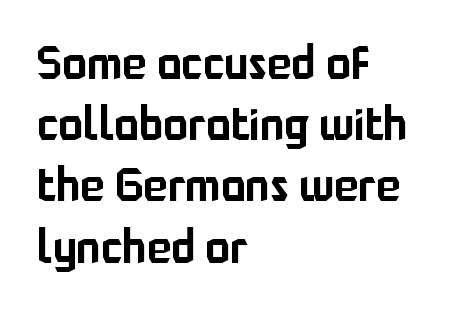
{"serif": "no", "italic": "no", "width": "normal", "stroke_contrast": "low", "x_height": "medium", "monospaced": "no", "underline": "no", "align": "left", "line_spacing": "normal", "line_spacing_ratio": 1.33, "letter_spacing": "normal", "letter_spacing_em": 0.0, "glyph_px": 46}
